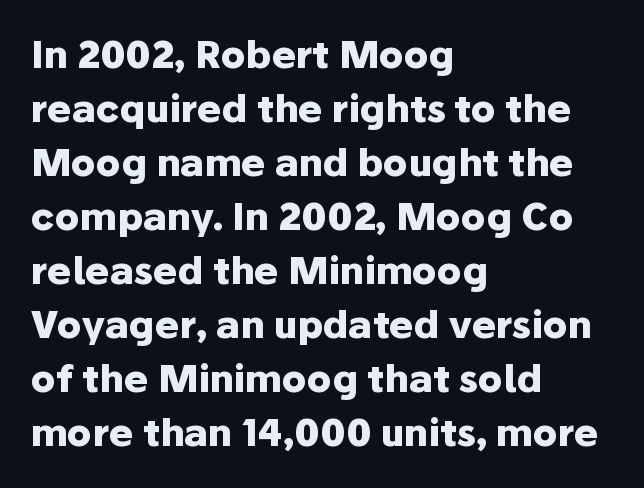
The image shows 37 px heavy sans-serif type, upright; set left-aligned, normal line spacing (1.46x), normal letter spacing, not underlined; low stroke contrast and a medium x-height.
